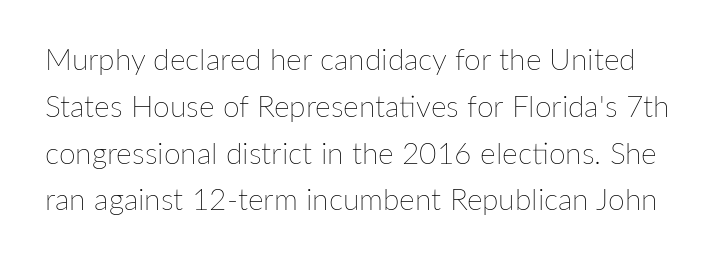
A roman cut, with each character standing at attention. Looks like regular typesetting: each glyph gets only the width it needs. The line texture is even and compact thanks to regular tracking. If you measured baseline to baseline, you'd find a middling distance.
